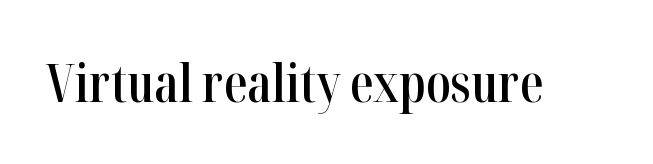
Q: Is the text bold? A: Semi-bold.
Q: Is the text italic (slanted)? A: No, it is upright.
Q: Is the typeface a serif or a sans-serif typeface? A: Serif.
Q: Is the text underlined? A: No.
Q: Is the spacing between letters normal or unusually wide? A: Normal.
Q: Width (condensed, normal, or wide)? A: Condensed.
Q: Stroke contrast? A: High.
Q: x-height? A: Medium.
Q: Monospaced? A: No.
